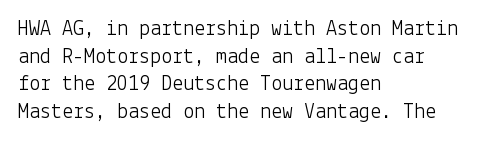
Q: Is the text bold? A: No.
Q: Is the text italic (slanted)? A: No, it is upright.
Q: Is the text underlined? A: No.
Q: How is the paragraph aligned? A: Left-aligned.
Q: Is the spacing between letters normal or unusually wide? A: Normal.
Q: Is the spacing between lines tight, normal or loose? A: Normal.
